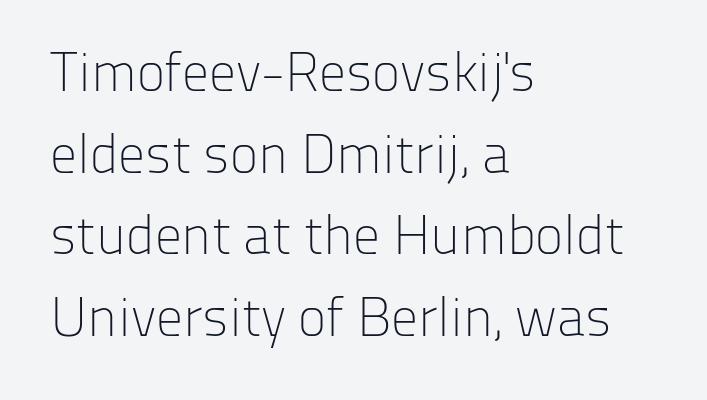
Stroke thickness stays within the range of a standard reading face or lighter. If you measured baseline to baseline, you'd find a middling distance. The glyphs in this specimen are sans serif. Default kerning and tracking; the words read as compact shapes. When letters stand straight like this, we call the style roman or upright.
